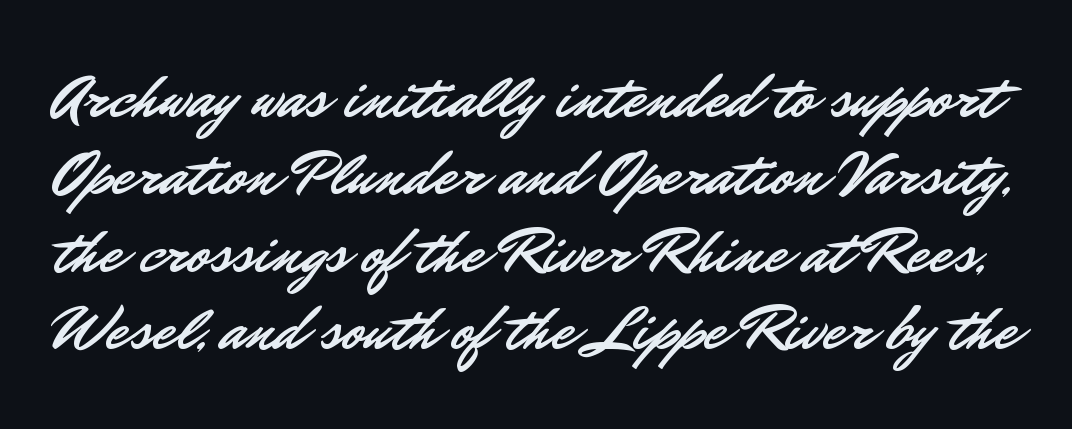
Proportional: the letters do not fall into vertical columns. Nope, no serifs anywhere on these letters. The letters sit at their default tracking, neither squeezed nor spread.
